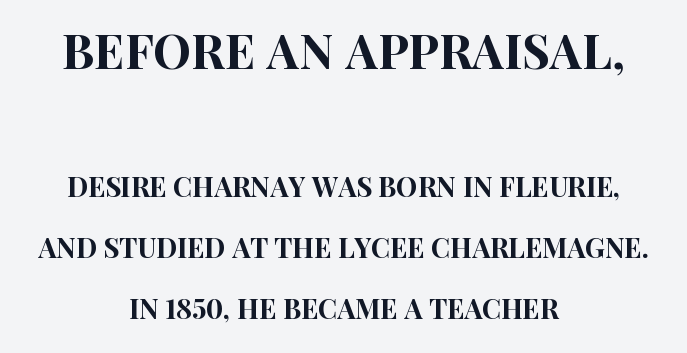
The image shows 48 px condensed sans-serif type, upright; set centered, loose line spacing (2.25x), normal letter spacing, not underlined; the first (top) block is 1.78x larger; high stroke contrast and a large x-height.
